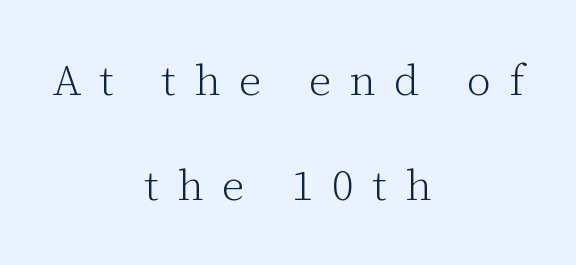
The image shows 43 px light serif type, upright; set centered, loose line spacing (2.44x), unusually wide letter spacing (+0.43 em), not underlined; low stroke contrast and a medium x-height.
